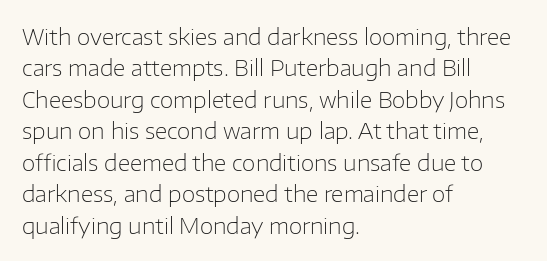
{"italic": "no", "bold": "no", "underline": "no", "align": "left", "line_spacing": "normal", "line_spacing_ratio": 1.43, "letter_spacing": "normal", "letter_spacing_em": 0.0, "glyph_px": 22}
